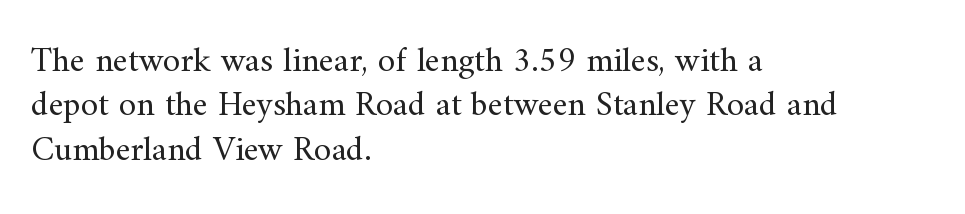
{"serif": "yes", "italic": "no", "bold": "no", "weight": "regular", "width": "normal", "stroke_contrast": "medium", "x_height": "small", "monospaced": "no", "underline": "no", "align": "left", "line_spacing": "normal", "line_spacing_ratio": 1.27, "letter_spacing": "normal", "letter_spacing_em": 0.0, "glyph_px": 35}
